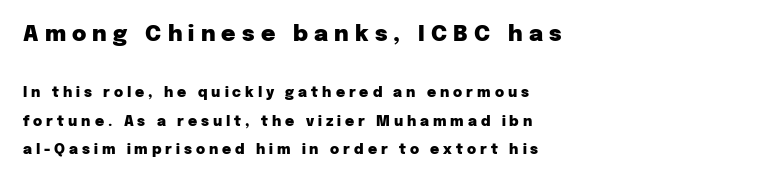
Q: Is the text bold? A: Yes.
Q: Is the text italic (slanted)? A: No, it is upright.
Q: Is the text underlined? A: No.
Q: How is the paragraph aligned? A: Left-aligned.
Q: Is the spacing between letters normal or unusually wide? A: Unusually wide.
Q: Is the spacing between lines tight, normal or loose? A: Loose.
Q: Which block of text is set in a larger size, the first (top) or the second (bottom)? A: The first (top) one.
